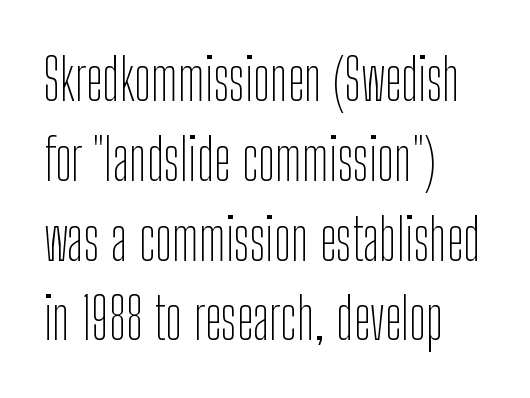
{"serif": "no", "italic": "no", "bold": "no", "weight": "thin", "width": "condensed", "stroke_contrast": "low", "x_height": "medium", "monospaced": "no", "underline": "no", "align": "left", "line_spacing": "normal", "line_spacing_ratio": 1.4, "letter_spacing": "normal", "letter_spacing_em": 0.0, "glyph_px": 57}
